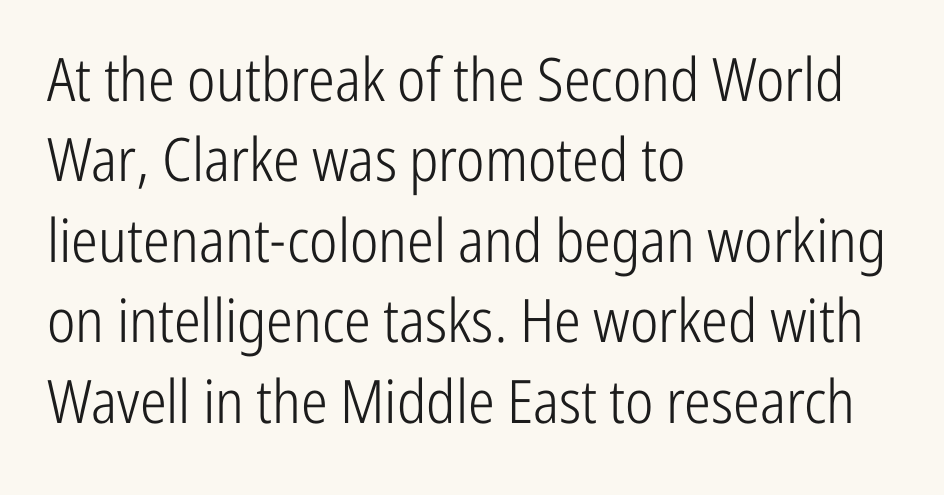
Q: Is the text bold? A: No.
Q: Is the text italic (slanted)? A: No, it is upright.
Q: Is the typeface a serif or a sans-serif typeface? A: Sans-serif.
Q: Is the text underlined? A: No.
Q: How is the paragraph aligned? A: Left-aligned.
Q: Is the spacing between letters normal or unusually wide? A: Normal.
Q: Is the spacing between lines tight, normal or loose? A: Normal.
Q: Width (condensed, normal, or wide)? A: Condensed.
Q: Stroke contrast? A: Low.
Q: x-height? A: Medium.
Q: Monospaced? A: No.
